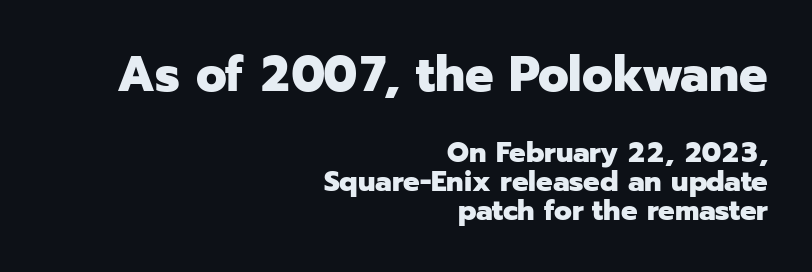
Q: Is the text bold? A: Yes.
Q: Is the text italic (slanted)? A: No, it is upright.
Q: Is the typeface a serif or a sans-serif typeface? A: Sans-serif.
Q: Is the text underlined? A: No.
Q: How is the paragraph aligned? A: Right-aligned.
Q: Is the spacing between letters normal or unusually wide? A: Normal.
Q: Is the spacing between lines tight, normal or loose? A: Tight.
Q: Which block of text is set in a larger size, the first (top) or the second (bottom)? A: The first (top) one.
Q: Width (condensed, normal, or wide)? A: Normal.
Q: Stroke contrast? A: Low.
Q: x-height? A: Medium.
Q: Monospaced? A: No.
